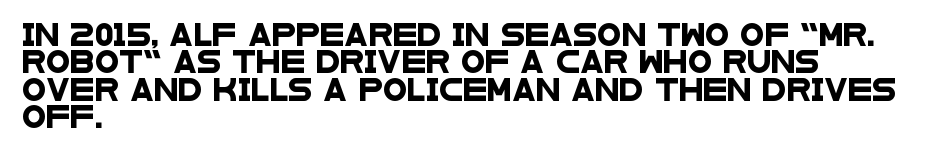
Q: Is the text underlined? A: No.
Q: How is the paragraph aligned? A: Left-aligned.
Q: Is the spacing between letters normal or unusually wide? A: Normal.
Q: Is the spacing between lines tight, normal or loose? A: Normal.
